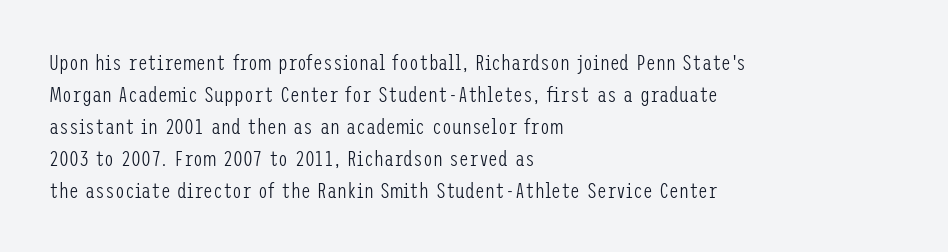
{"italic": "no", "bold": "no", "underline": "no", "align": "left", "line_spacing": "normal", "line_spacing_ratio": 1.45, "letter_spacing": "normal", "letter_spacing_em": 0.0, "glyph_px": 22}
